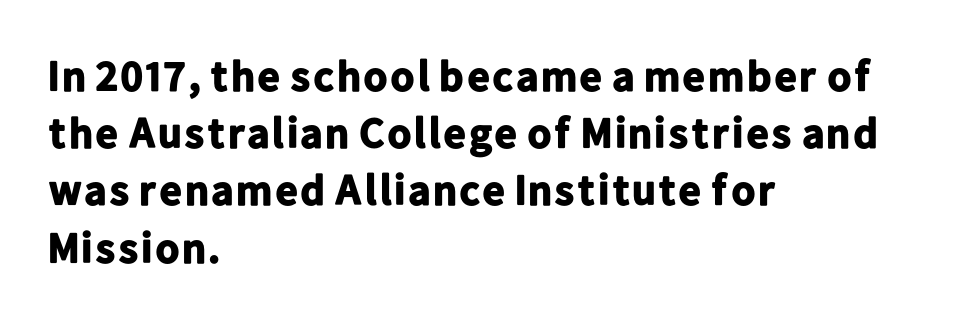
The rag falls on the right side of this text block. There is no visible air inserted between adjacent glyphs. This is the regular roman posture of the typeface. Varying glyph widths throughout — classic text-font behaviour.
